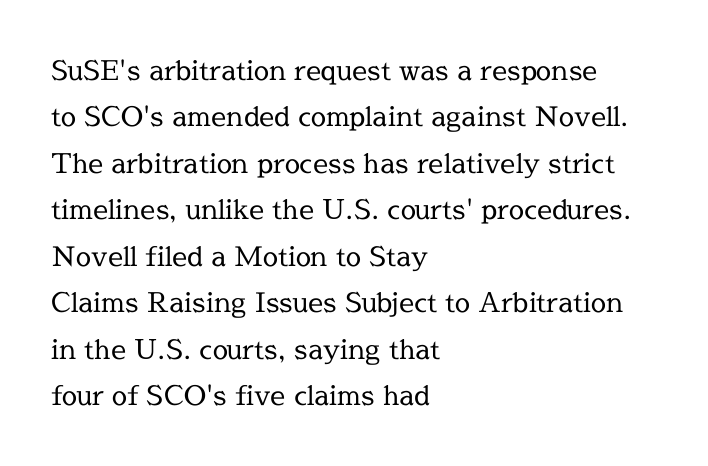
The image shows 27 px text type, upright; set left-aligned, line spacing 1.72x, normal letter spacing, not underlined.
